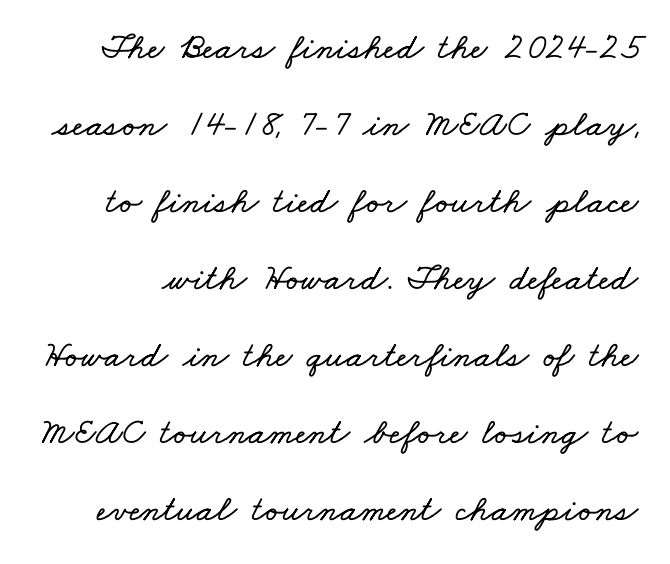
{"width": "wide", "stroke_contrast": "low", "x_height": "small", "monospaced": "no", "underline": "no", "line_spacing": "loose", "line_spacing_ratio": 2.08, "letter_spacing": "normal", "letter_spacing_em": 0.0, "glyph_px": 37}
